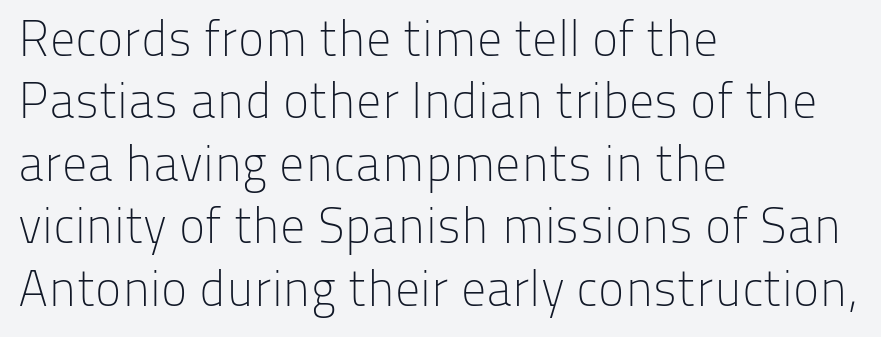
The image shows 50 px light sans-serif type, upright; set left-aligned, normal line spacing (1.25x), normal letter spacing, not underlined; low stroke contrast and a medium x-height.
